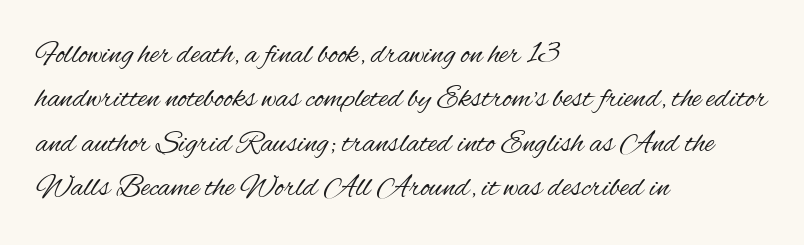
Q: Is the text bold? A: No.
Q: Is the text italic (slanted)? A: Yes.
Q: Is the typeface a serif or a sans-serif typeface? A: Sans-serif.
Q: Is the text underlined? A: No.
Q: How is the paragraph aligned? A: Left-aligned.
Q: Is the spacing between letters normal or unusually wide? A: Normal.
Q: Is the spacing between lines tight, normal or loose? A: Normal.
Q: Width (condensed, normal, or wide)? A: Condensed.
Q: Stroke contrast? A: Medium.
Q: x-height? A: Small.
Q: Monospaced? A: No.
